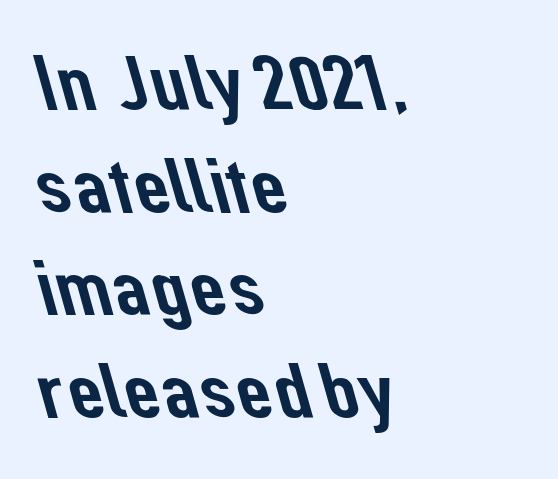
The image shows 79 px sans-serif type; set left-aligned, normal line spacing (1.3x), normal letter spacing, not underlined; low stroke contrast and a medium x-height.
